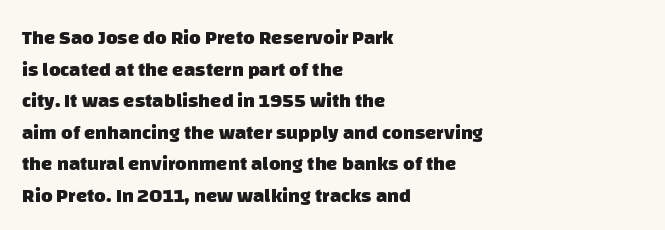
The image shows 20 px bold type; set left-aligned, normal line spacing (1.58x), normal letter spacing, not underlined.
